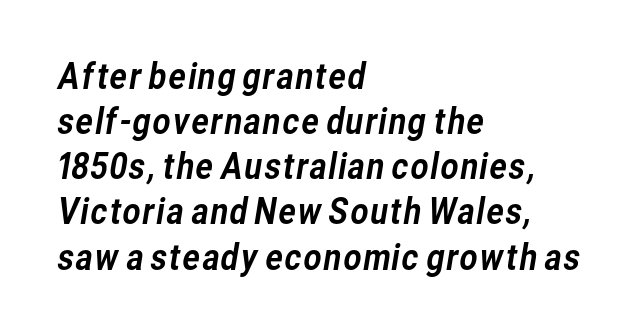
Q: Is the typeface a serif or a sans-serif typeface? A: Sans-serif.
Q: Is the text underlined? A: No.
Q: How is the paragraph aligned? A: Left-aligned.
Q: Is the spacing between letters normal or unusually wide? A: Normal.
Q: Is the spacing between lines tight, normal or loose? A: Normal.
Q: Width (condensed, normal, or wide)? A: Normal.
Q: Stroke contrast? A: Low.
Q: x-height? A: Medium.
Q: Monospaced? A: No.
